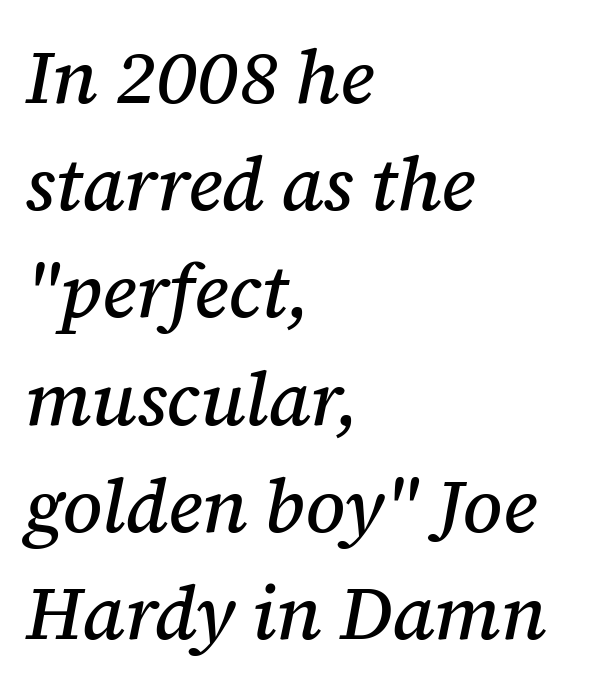
The image shows 75 px serif type, italic (leaning right); set left-aligned, normal line spacing (1.43x), normal letter spacing, not underlined; medium stroke contrast and a medium x-height.
